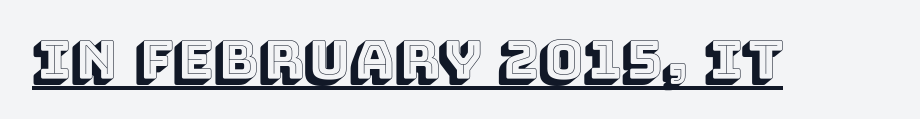
Q: Is the text italic (slanted)? A: No, it is upright.
Q: Is the text underlined? A: Yes.
Q: Is the spacing between letters normal or unusually wide? A: Normal.
Q: Width (condensed, normal, or wide)? A: Normal.
Q: x-height? A: Large.
Q: Monospaced? A: No.
